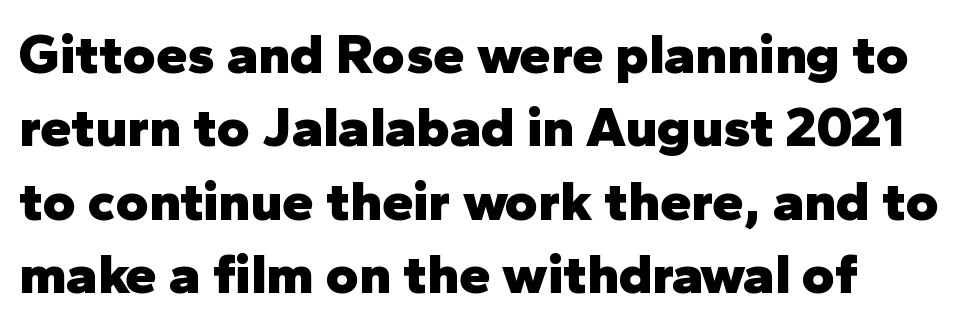
Q: Is the text bold? A: Yes.
Q: Is the text italic (slanted)? A: No, it is upright.
Q: Is the typeface a serif or a sans-serif typeface? A: Sans-serif.
Q: Is the text underlined? A: No.
Q: Is the spacing between letters normal or unusually wide? A: Normal.
Q: Is the spacing between lines tight, normal or loose? A: Normal.
Q: Width (condensed, normal, or wide)? A: Normal.
Q: Stroke contrast? A: Low.
Q: x-height? A: Medium.
Q: Monospaced? A: No.
